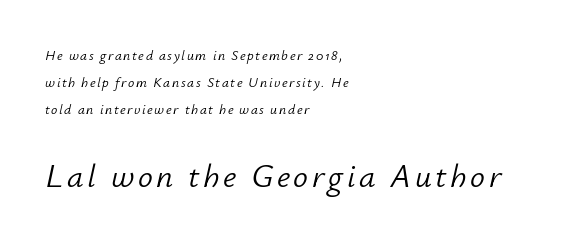
The following chunk of copy outweighs the initial chunk in type size. Each stroke keeps to a modest, everyday thickness or less. The space directly below the letters is spotless. Interline gaps are noticeably wide in this sample. Looks like regular typesetting: each glyph gets only the width it needs.
